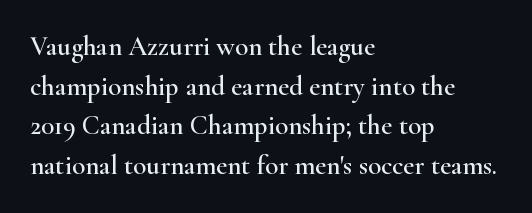
Q: Is the text italic (slanted)? A: No, it is upright.
Q: Is the text underlined? A: No.
Q: How is the paragraph aligned? A: Left-aligned.
Q: Is the spacing between letters normal or unusually wide? A: Normal.
Q: Is the spacing between lines tight, normal or loose? A: Normal.
